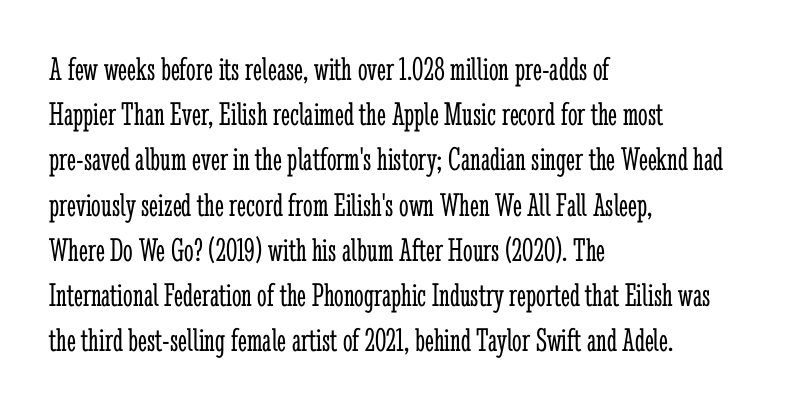
Q: Is the text bold? A: No.
Q: Is the text italic (slanted)? A: No, it is upright.
Q: Is the typeface a serif or a sans-serif typeface? A: Serif.
Q: Is the text underlined? A: No.
Q: How is the paragraph aligned? A: Left-aligned.
Q: Is the spacing between letters normal or unusually wide? A: Normal.
Q: Is the spacing between lines tight, normal or loose? A: Normal.
Q: Width (condensed, normal, or wide)? A: Condensed.
Q: Stroke contrast? A: Low.
Q: x-height? A: Medium.
Q: Monospaced? A: No.
